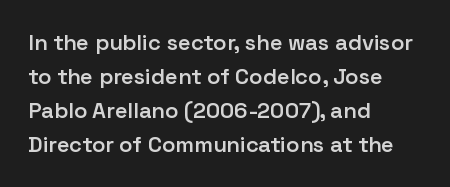
Q: Is the text bold? A: Semi-bold.
Q: Is the text italic (slanted)? A: No, it is upright.
Q: Is the text underlined? A: No.
Q: How is the paragraph aligned? A: Left-aligned.
Q: Is the spacing between letters normal or unusually wide? A: Normal.
Q: Is the spacing between lines tight, normal or loose? A: Normal.
